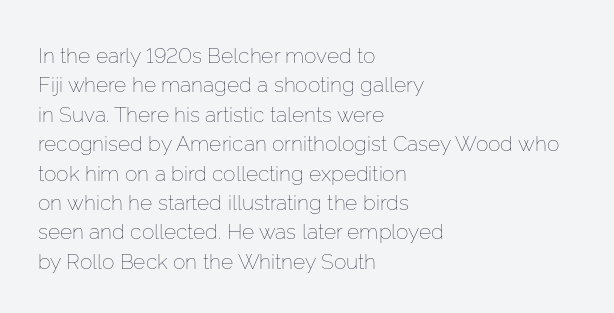
Q: Is the text bold? A: No.
Q: Is the text italic (slanted)? A: No, it is upright.
Q: Is the text underlined? A: No.
Q: How is the paragraph aligned? A: Left-aligned.
Q: Is the spacing between letters normal or unusually wide? A: Normal.
Q: Is the spacing between lines tight, normal or loose? A: Normal.
